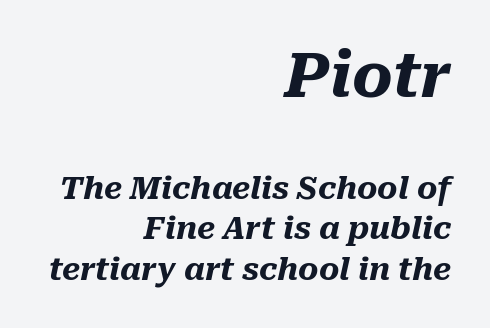
The horizontal fit of the characters is conventional and even. You get the large type first, then a drop to smaller type. Spacing verdict: proportional, widths tailored to each character. Caption: multi-line text, flush right, ragged left. Bold? Absolutely — the strokes are thick and heavy.
